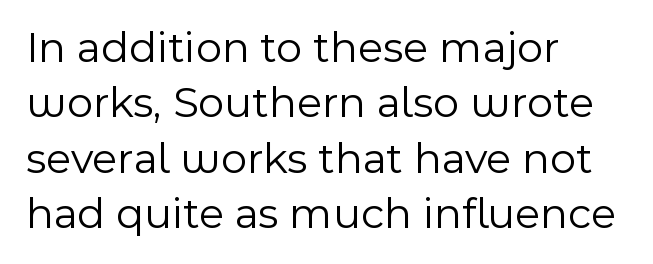
Letters rest on an invisible, unmarked baseline. These lines are rendered in a variable-pitch font. The letters stand straight up with perfectly vertical stems. These lines are set flush left with a ragged right edge. This sample uses a sans-serif face. How are the letters spaced? Ordinarily, with no added tracking.
